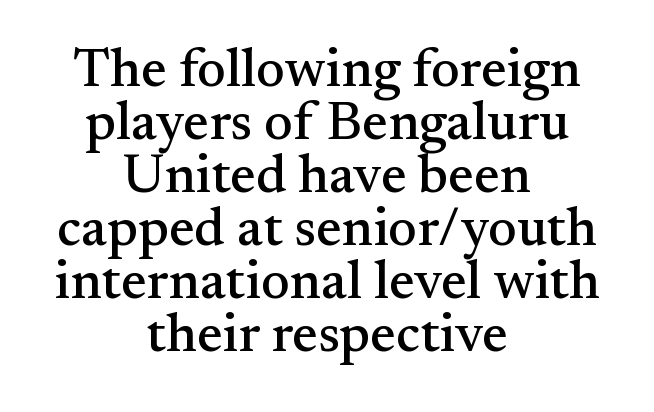
The image shows 54 px serif type, upright; set centered, tight line spacing (0.98x), normal letter spacing, not underlined; medium stroke contrast and a small x-height.
